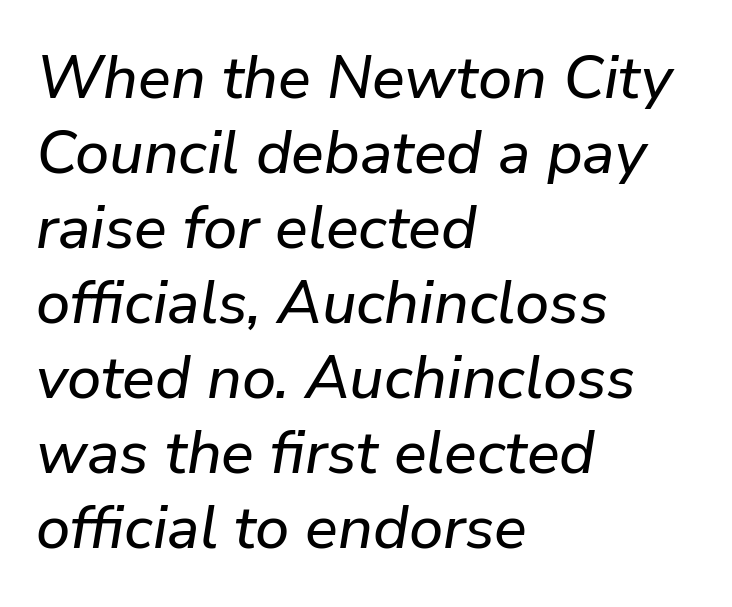
The image shows 61 px text type, italic (leaning right); set left-aligned, line spacing 1.23x, normal letter spacing, not underlined; low stroke contrast and a medium x-height.
